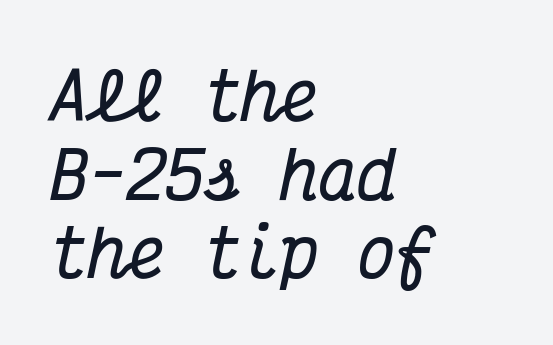
Posture: slanted. The rendering uses typewriter-style spacing with identical character cells. Plain, unruled lines of type. Compared with typical body copy, the letter spacing here is the same. Observe the serifs anchoring each vertical stroke in this sample. The sample has been set heavy, in full bold.
